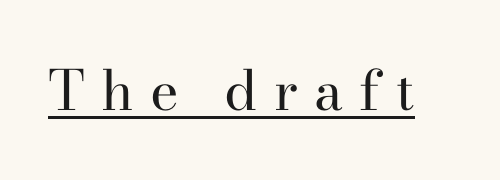
{"serif": "yes", "italic": "no", "bold": "no", "weight": "regular", "width": "normal", "stroke_contrast": "high", "x_height": "small", "monospaced": "no", "underline": "yes", "letter_spacing": "wide", "letter_spacing_em": 0.29, "glyph_px": 55}
